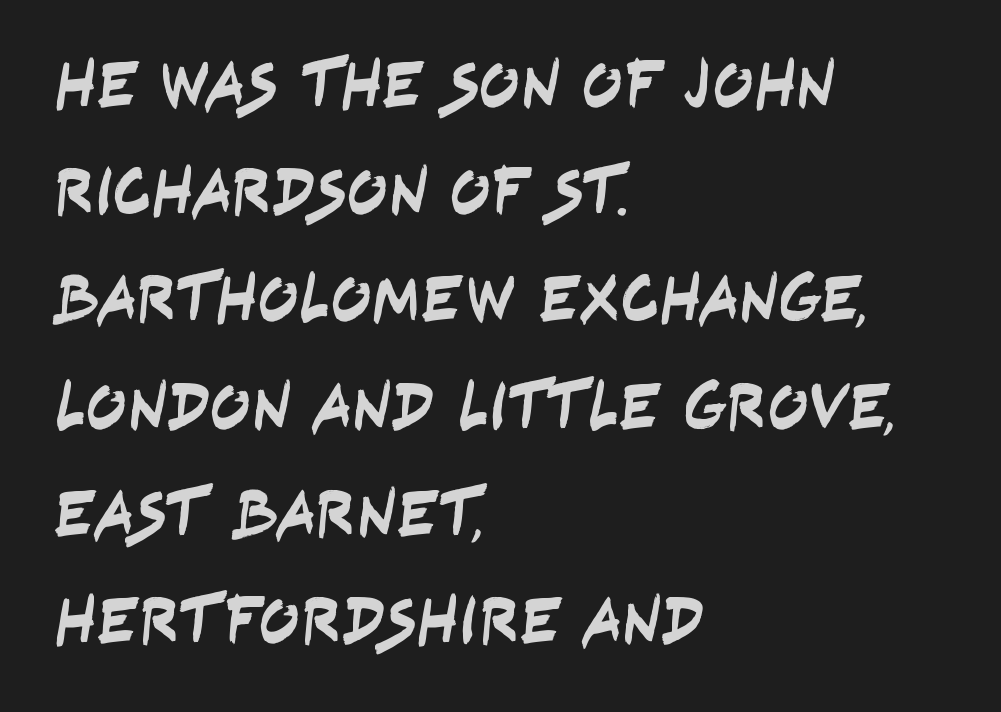
Evenly set lines give the paragraph a standard silhouette. The line texture is even and compact thanks to regular tracking. Beneath every word, the page is bare. Spacing verdict: proportional, widths tailored to each character. Is this a sans? Yes — the strokes have no serifs.
